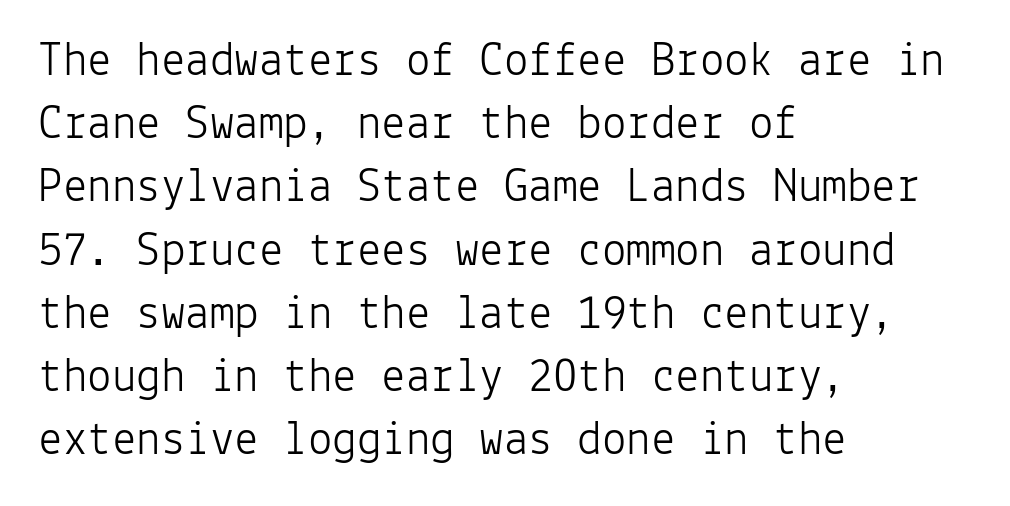
Honestly, the letter spacing is just normal — you wouldn't notice it. The space directly below the letters is spotless. Characters remain perfectly vertical along every line. A typesetter would label this face a sans. All the whitespace from short lines collects on the right. Think standard paragraph weight, or any step lighter than that.
